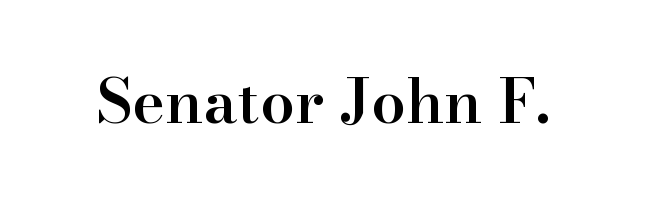
{"serif": "yes", "italic": "no", "bold": "semi", "weight": "semibold", "width": "normal", "stroke_contrast": "high", "x_height": "small", "monospaced": "no", "underline": "no", "letter_spacing": "normal", "letter_spacing_em": 0.0, "glyph_px": 62}
